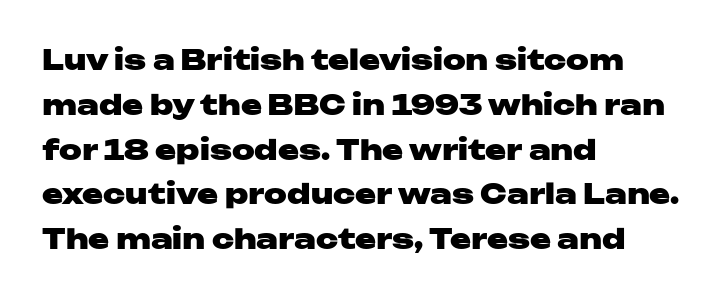
{"serif": "no", "italic": "no", "bold": "yes", "weight": "heavy", "width": "wide", "stroke_contrast": "low", "x_height": "medium", "monospaced": "no", "underline": "no", "align": "left", "line_spacing": "normal", "line_spacing_ratio": 1.6, "letter_spacing": "normal", "letter_spacing_em": 0.0, "glyph_px": 28}
